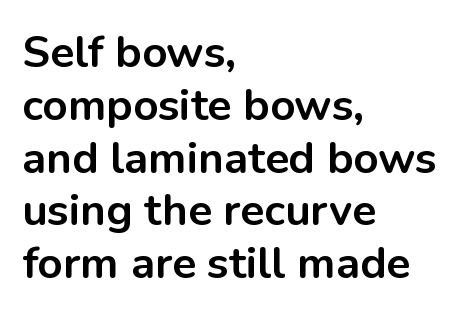
Q: Is the text bold? A: Yes.
Q: Is the text italic (slanted)? A: No, it is upright.
Q: Is the typeface a serif or a sans-serif typeface? A: Sans-serif.
Q: Is the text underlined? A: No.
Q: How is the paragraph aligned? A: Left-aligned.
Q: Is the spacing between letters normal or unusually wide? A: Normal.
Q: Width (condensed, normal, or wide)? A: Normal.
Q: Stroke contrast? A: Low.
Q: x-height? A: Medium.
Q: Monospaced? A: No.
